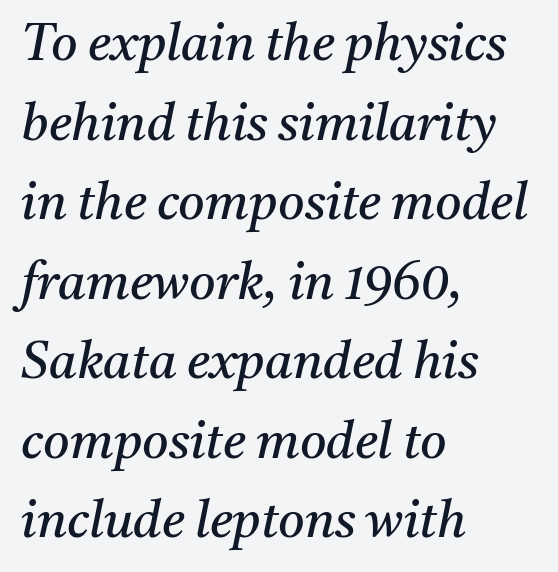
The gaps between neighbouring characters are ordinary and unremarkable. No heavy texture on the line: the type isn't bold. Honestly, the row spacing looks completely unremarkable. The lines are quadded left.
